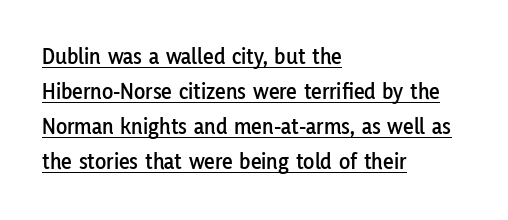
{"italic": "no", "underline": "yes", "align": "left", "line_spacing": "normal", "line_spacing_ratio": 1.52, "letter_spacing": "normal", "letter_spacing_em": 0.0, "glyph_px": 23}
